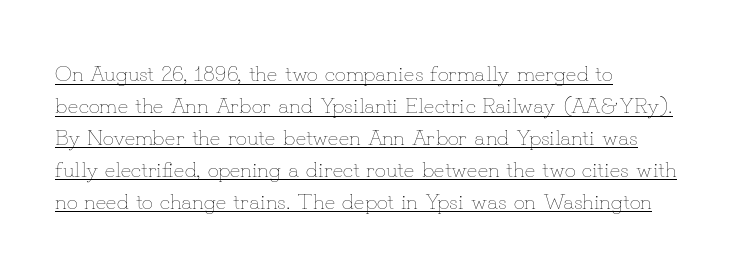
The image shows 22 px text type, upright; set left-aligned, normal line spacing (1.45x), normal letter spacing, underlined.
